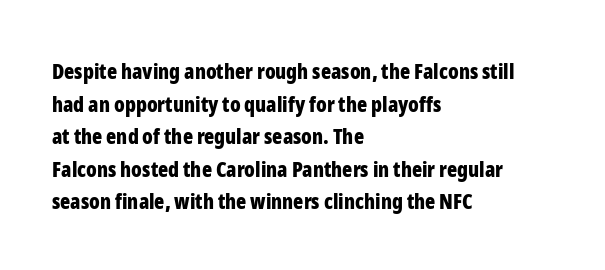
The image shows 21 px bold type, upright; set left-aligned, normal line spacing (1.55x), normal letter spacing, not underlined.
